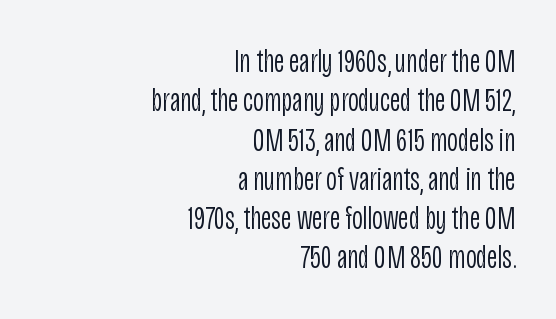
{"serif": "no", "italic": "no", "bold": "no", "weight": "light", "width": "condensed", "stroke_contrast": "low", "x_height": "large", "monospaced": "no", "underline": "no", "align": "right", "line_spacing_ratio": 1.19, "letter_spacing": "normal", "letter_spacing_em": 0.0, "glyph_px": 33}
